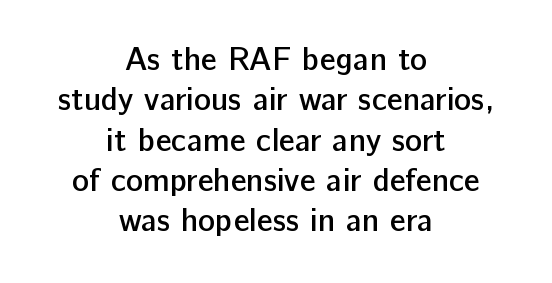
Q: Is the text bold? A: Semi-bold.
Q: Is the text italic (slanted)? A: No, it is upright.
Q: Is the typeface a serif or a sans-serif typeface? A: Sans-serif.
Q: Is the text underlined? A: No.
Q: How is the paragraph aligned? A: Centered.
Q: Is the spacing between letters normal or unusually wide? A: Normal.
Q: Is the spacing between lines tight, normal or loose? A: Normal.
Q: Width (condensed, normal, or wide)? A: Normal.
Q: Stroke contrast? A: Low.
Q: x-height? A: Medium.
Q: Monospaced? A: No.
